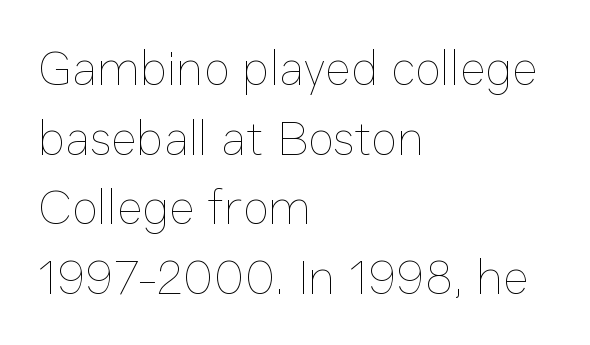
The image shows 49 px thin type, upright; set left-aligned, normal line spacing (1.42x), normal letter spacing, not underlined; low stroke contrast and a medium x-height.
